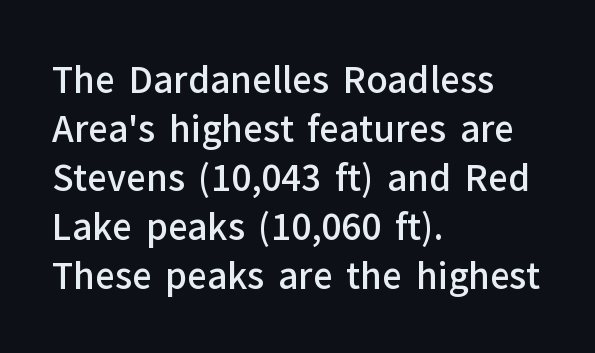
The image shows 35 px semibold sans-serif type, upright; set left-aligned, normal line spacing (1.4x), normal letter spacing, not underlined; low stroke contrast and a medium x-height.
